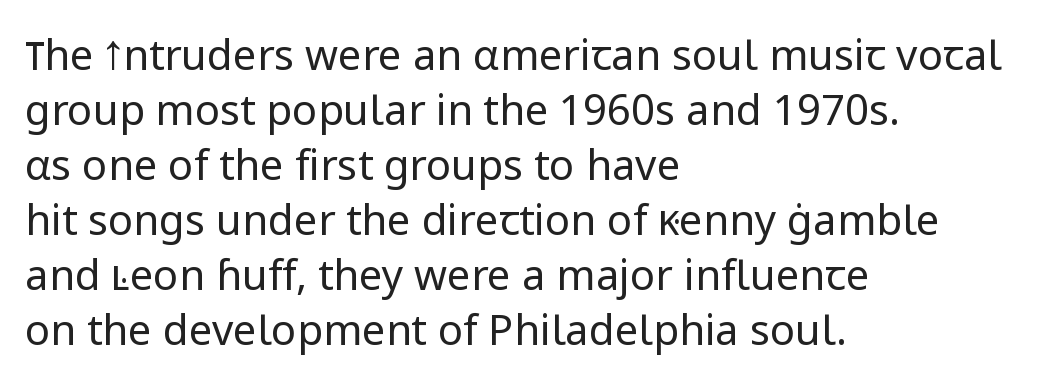
{"serif": "no", "italic": "no", "bold": "no", "weight": "regular", "width": "normal", "stroke_contrast": "low", "x_height": "medium", "monospaced": "no", "underline": "no", "align": "left", "line_spacing": "normal", "line_spacing_ratio": 1.31, "letter_spacing": "normal", "letter_spacing_em": 0.0, "glyph_px": 42}
